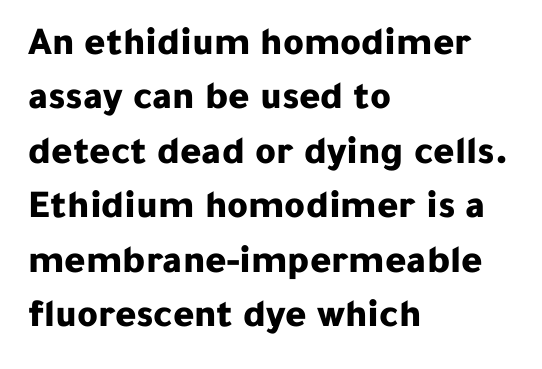
The image shows 40 px bold sans-serif type, upright; set left-aligned, normal line spacing (1.36x), normal letter spacing, not underlined; low stroke contrast and a medium x-height.
